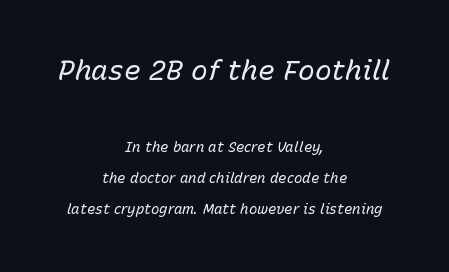
The image shows 28 px regular-weight type, italic (leaning right); set centered, loose line spacing (2.23x), normal letter spacing, not underlined; the first (top) block is 2.0x larger; low stroke contrast and a medium x-height.
